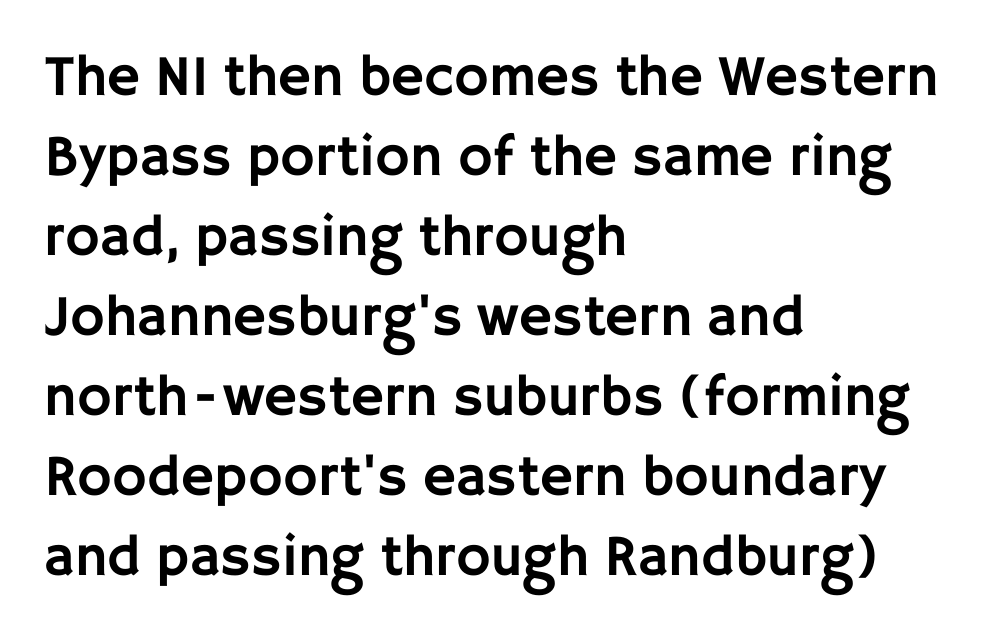
{"serif": "no", "italic": "no", "width": "normal", "stroke_contrast": "low", "x_height": "large", "monospaced": "no", "underline": "no", "align": "left", "line_spacing": "normal", "line_spacing_ratio": 1.38, "letter_spacing": "normal", "letter_spacing_em": 0.0, "glyph_px": 58}
